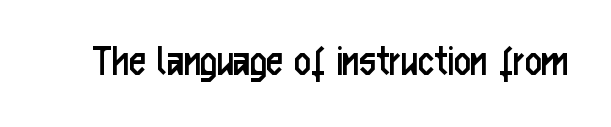
The image shows 46 px regular-weight, condensed sans-serif type, upright; set normal letter spacing, not underlined; low stroke contrast and a medium x-height.
